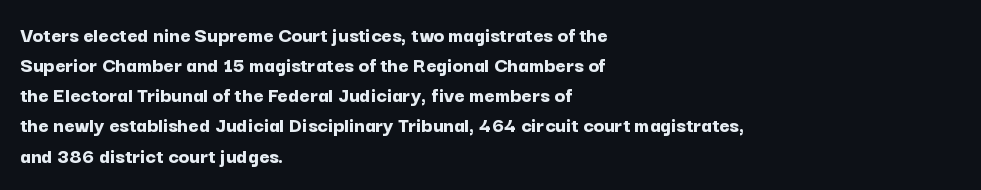
The image shows 22 px bold type, upright; set left-aligned, normal line spacing (1.37x), normal letter spacing, not underlined.
